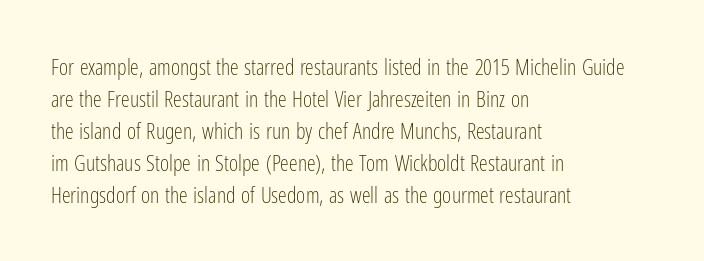
{"italic": "no", "bold": "no", "underline": "no", "align": "left", "line_spacing": "normal", "line_spacing_ratio": 1.45, "letter_spacing": "normal", "letter_spacing_em": 0.0, "glyph_px": 22}
